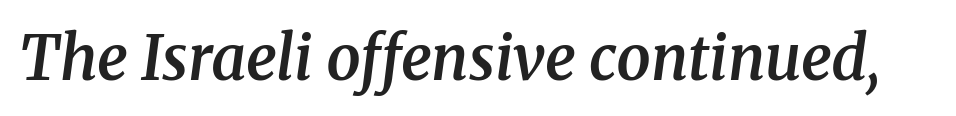
Q: Is the text bold? A: Semi-bold.
Q: Is the text italic (slanted)? A: Yes, it leans right by about 8 degrees.
Q: Is the typeface a serif or a sans-serif typeface? A: Serif.
Q: Is the text underlined? A: No.
Q: Is the spacing between letters normal or unusually wide? A: Normal.
Q: Width (condensed, normal, or wide)? A: Normal.
Q: Stroke contrast? A: Medium.
Q: x-height? A: Medium.
Q: Monospaced? A: No.
